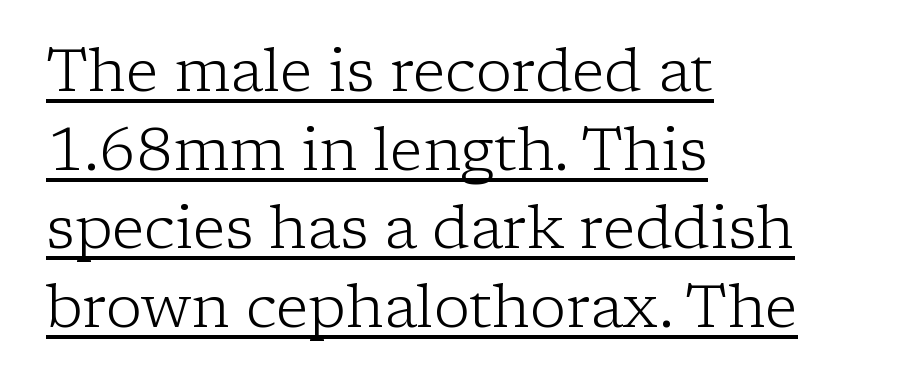
Think of a printed novel: that variable character pitch is what you see here. Nobody touched the tracking dial on this one. Whoever set this chose a conventional vertical rhythm. The passage shown is not bold in any degree. The lines in this sample share a left origin and differ only in where they stop. You can see a thin bar hugging the bottom of the glyphs.
